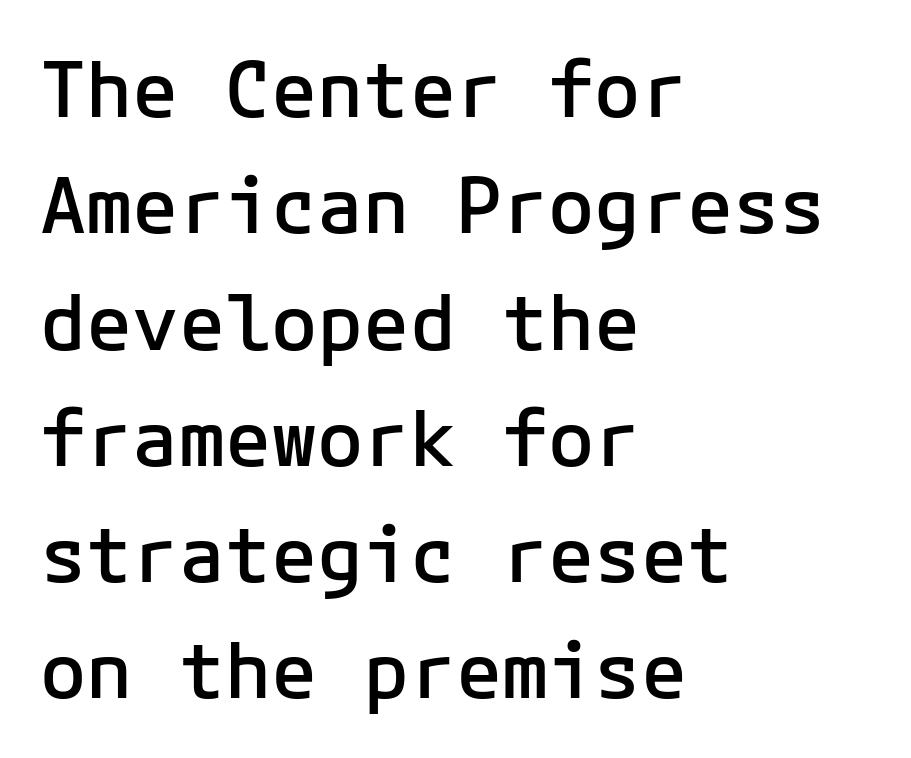
The image shows 77 px semibold sans-serif type, upright; set left-aligned, normal line spacing (1.51x), normal letter spacing, not underlined; low stroke contrast and a medium x-height.
